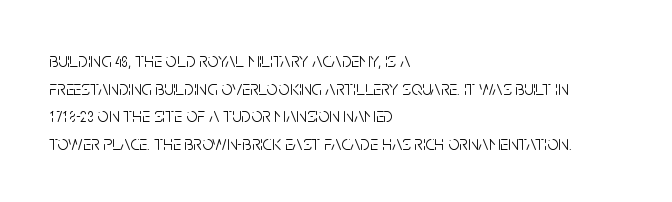
This rendering leaves character spacing at its baseline value. These lines stack with their left ends in a neat column. Reading down the column, the eye jumps a familiar distance to each next line. Stroke mass is kept to a normal reading level or below. Unlike italic type, these characters show no tilt at all. No word sits above an underline.
